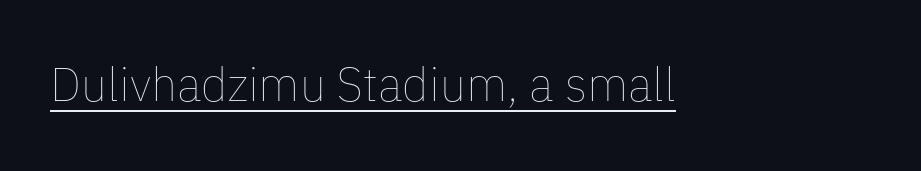
{"italic": "no", "bold": "no", "weight": "thin", "width": "normal", "stroke_contrast": "low", "x_height": "medium", "monospaced": "no", "underline": "yes", "letter_spacing": "normal", "letter_spacing_em": 0.0, "glyph_px": 47}
